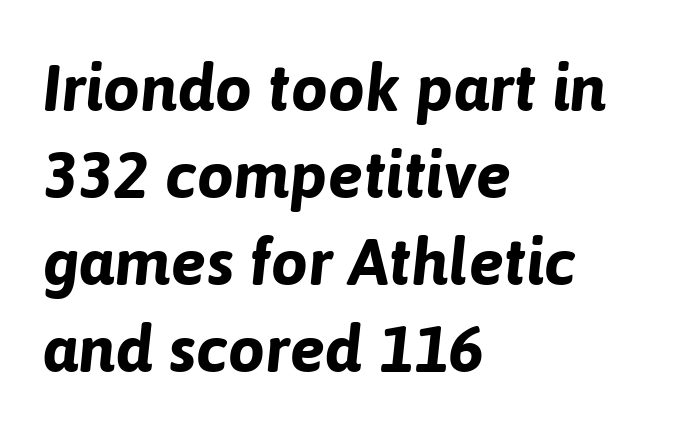
The image shows 66 px bold type, italic (leaning right); set left-aligned, normal line spacing (1.32x), normal letter spacing, not underlined; low stroke contrast and a medium x-height.
